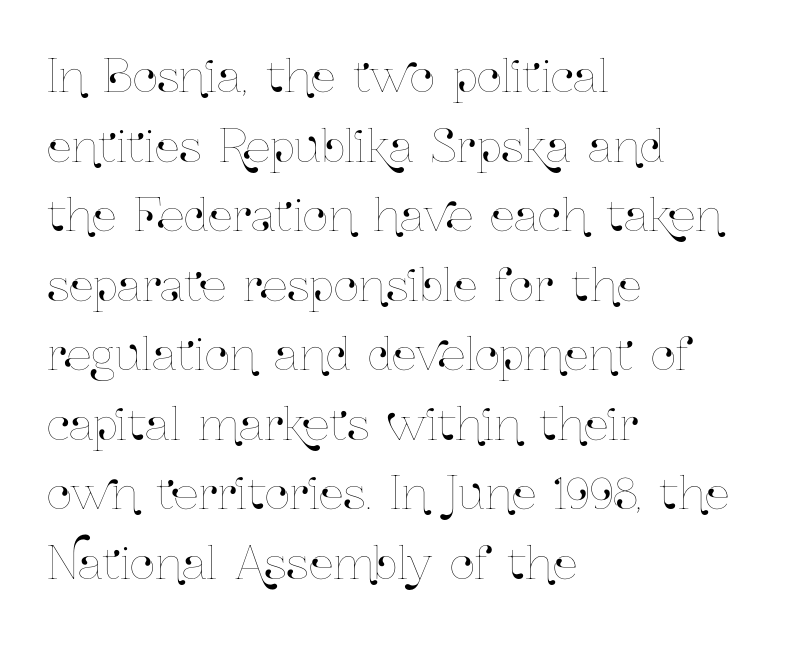
A bare baseline throughout the passage. Each letter keeps its own natural width here, so spacing adapts to shape. A student would call this left alignment; a typographer would say flush left, rag right. Baseline-to-baseline distance is the conventional proportion of letter height. Spacing between characters is what you'd get straight out of the box.
